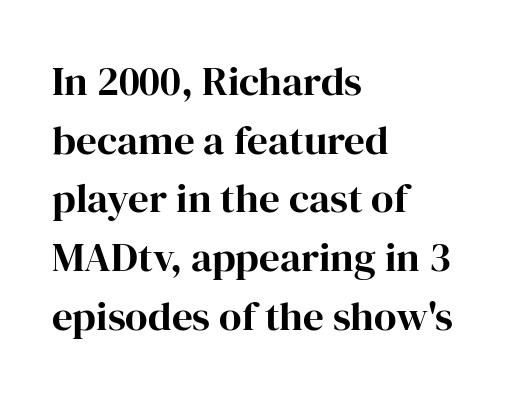
{"serif": "yes", "italic": "no", "width": "normal", "stroke_contrast": "high", "x_height": "medium", "monospaced": "no", "underline": "no", "align": "left", "line_spacing": "normal", "line_spacing_ratio": 1.43, "letter_spacing": "normal", "letter_spacing_em": 0.0, "glyph_px": 41}
